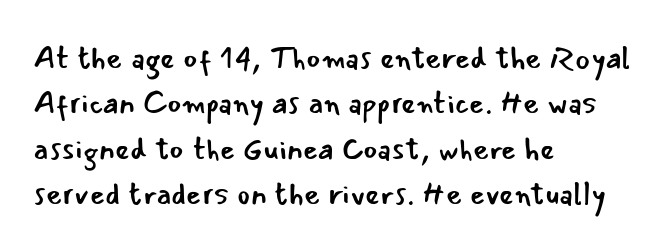
The image shows 31 px regular-weight sans-serif type, upright; set left-aligned, normal line spacing (1.46x), normal letter spacing, not underlined; low stroke contrast and a small x-height.
